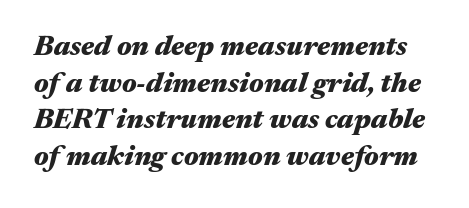
Q: Is the text bold? A: Yes.
Q: Is the text italic (slanted)? A: Yes, it leans right by about 17 degrees.
Q: Is the text underlined? A: No.
Q: Is the spacing between letters normal or unusually wide? A: Normal.
Q: Is the spacing between lines tight, normal or loose? A: Normal.
Q: Width (condensed, normal, or wide)? A: Wide.
Q: Stroke contrast? A: Medium.
Q: x-height? A: Medium.
Q: Monospaced? A: No.
